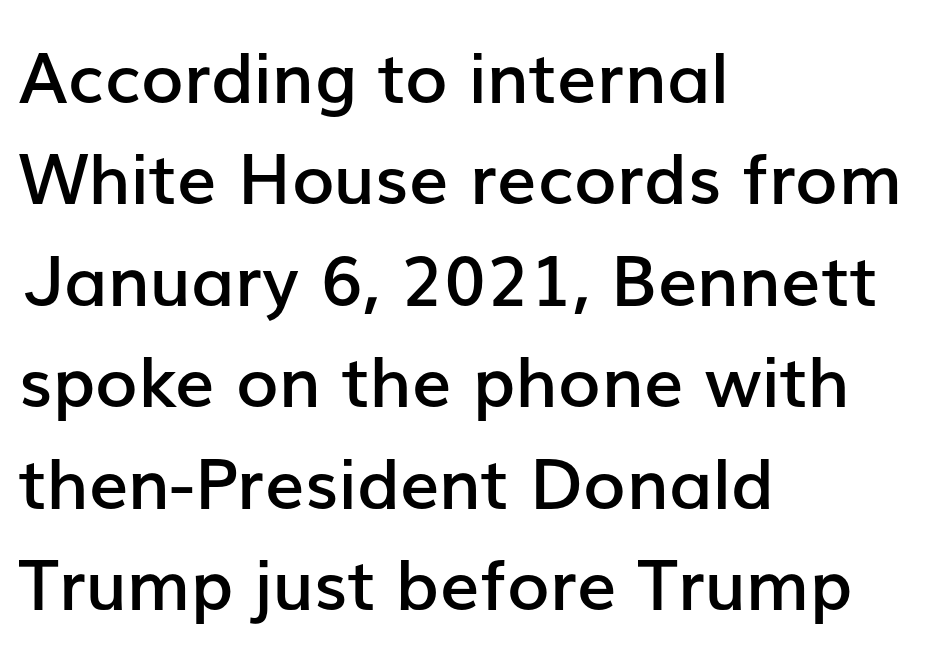
The image shows 70 px semibold sans-serif type, upright; set left-aligned, normal line spacing (1.45x), normal letter spacing, not underlined; low stroke contrast and a medium x-height.
